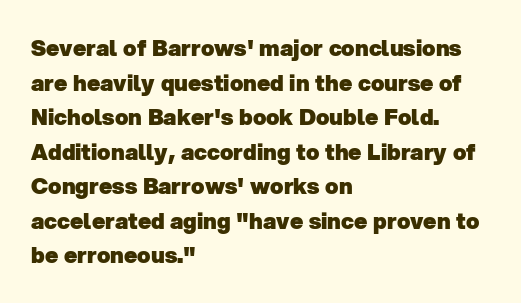
The image shows 22 px bold type; set left-aligned, normal line spacing (1.57x), normal letter spacing, not underlined.
